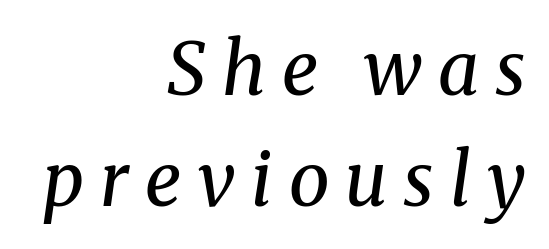
{"serif": "yes", "italic": "yes", "lean": "right", "slant_degrees": 8, "bold": "no", "weight": "regular", "width": "normal", "stroke_contrast": "medium", "x_height": "medium", "monospaced": "no", "underline": "no", "align": "right", "line_spacing": "normal", "line_spacing_ratio": 1.52, "letter_spacing": "wide", "letter_spacing_em": 0.22, "glyph_px": 73}
